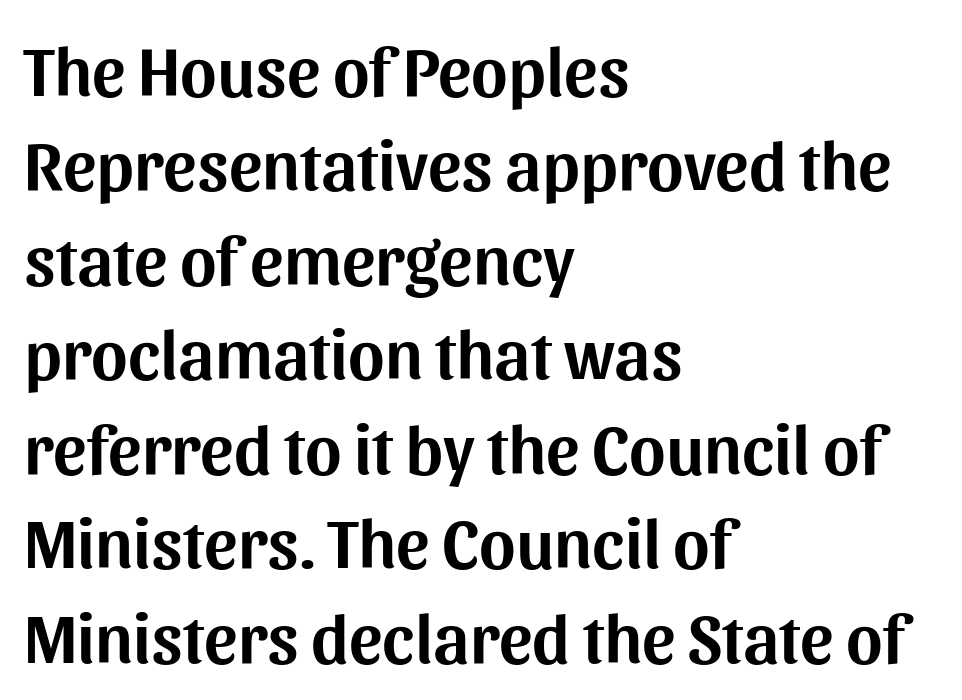
The image shows 70 px sans-serif type, upright; set left-aligned, normal line spacing (1.35x), normal letter spacing, not underlined; medium stroke contrast and a medium x-height.
